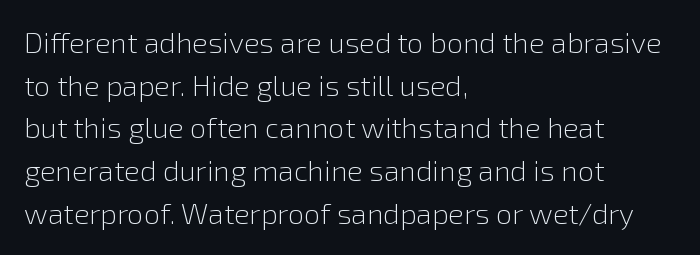
The axis of the letterforms is exactly vertical. Stems and bowls with no extra thickness — not bold. Each new line begins a customary step beneath the previous one. In terms of letterform style, serifs are entirely absent. The letters advance in unequal steps, a hallmark of proportional type. In CSS terms this would be text-align: left.
